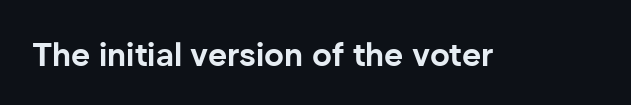
Q: Is the text bold? A: Yes.
Q: Is the text italic (slanted)? A: No, it is upright.
Q: Is the typeface a serif or a sans-serif typeface? A: Sans-serif.
Q: Is the text underlined? A: No.
Q: Is the spacing between letters normal or unusually wide? A: Normal.
Q: Width (condensed, normal, or wide)? A: Normal.
Q: Stroke contrast? A: Low.
Q: x-height? A: Medium.
Q: Monospaced? A: No.
